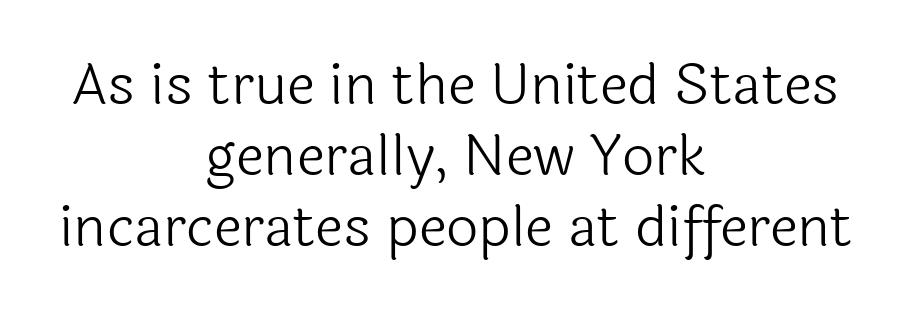
The image shows 57 px light sans-serif type, upright; set centered, normal line spacing (1.25x), normal letter spacing, not underlined; a medium x-height.
